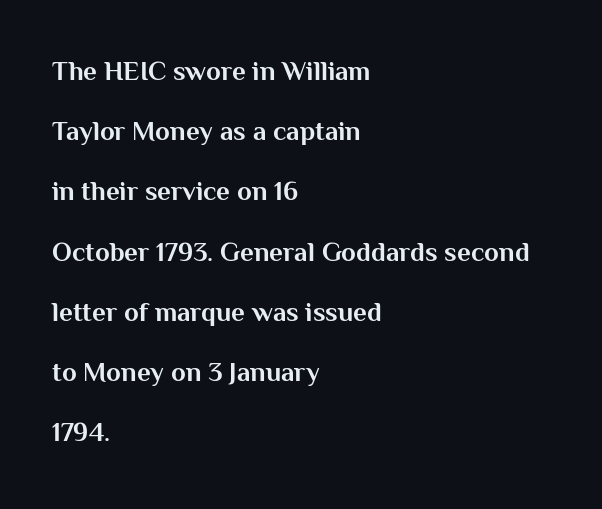
The image shows 27 px bold type, upright; set left-aligned, loose line spacing (2.23x), normal letter spacing, not underlined.
